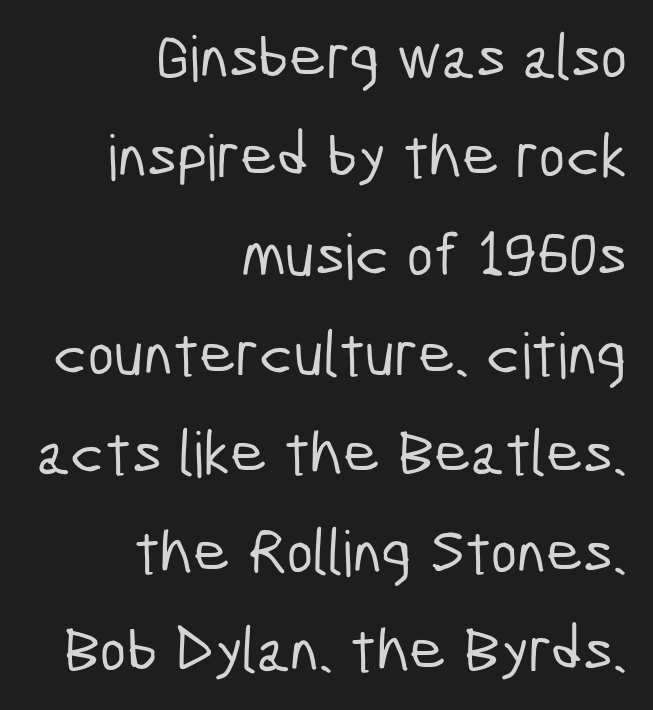
{"serif": "no", "width": "condensed", "stroke_contrast": "low", "x_height": "medium", "monospaced": "no", "underline": "no", "align": "right", "line_spacing": "normal", "line_spacing_ratio": 1.57, "letter_spacing": "normal", "letter_spacing_em": 0.0, "glyph_px": 63}
